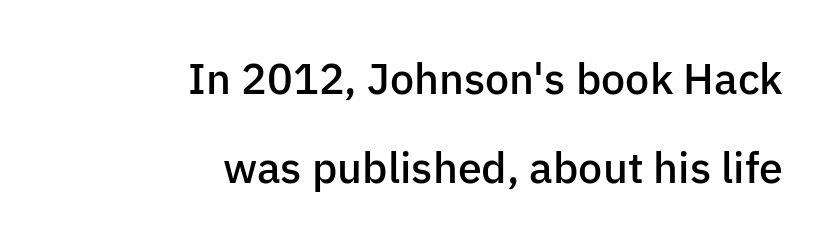
{"serif": "no", "italic": "no", "bold": "semi", "weight": "semibold", "width": "normal", "stroke_contrast": "low", "x_height": "medium", "monospaced": "no", "underline": "no", "align": "right", "line_spacing": "loose", "line_spacing_ratio": 2.07, "letter_spacing": "normal", "letter_spacing_em": 0.0, "glyph_px": 43}
